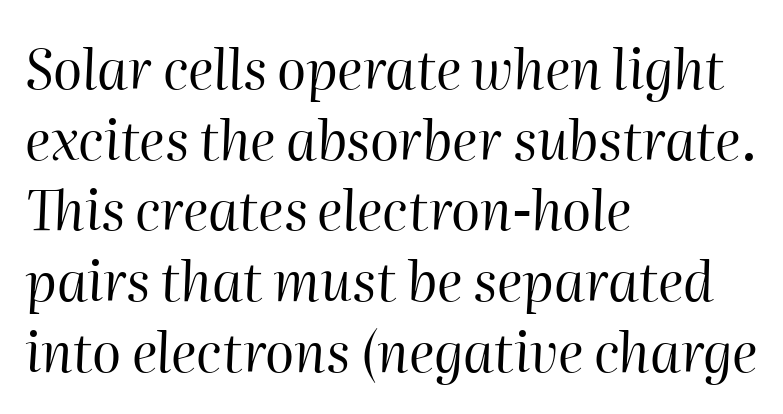
Notice how descenders clear the ascenders below comfortably — that's standard leading. The letterforms sit at book weight or below. Nobody drew a line under any word here. Is this a fixed-width face? No — the glyphs have proportional, varying widths. Letter spacing: default.
